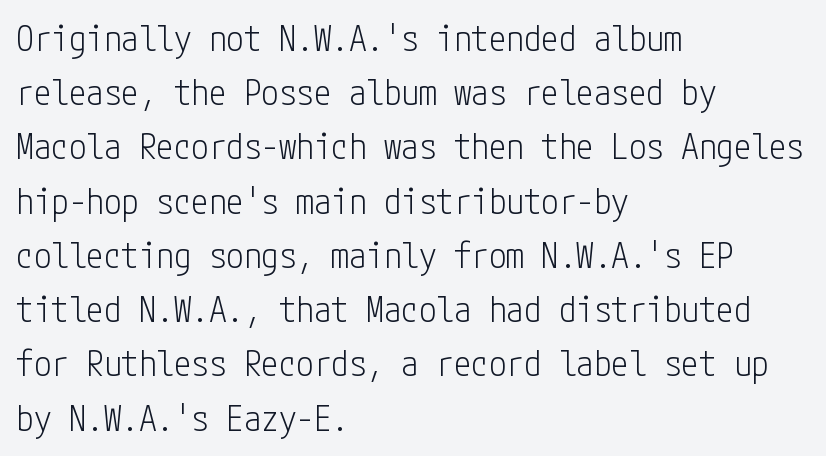
The image shows 35 px light, condensed sans-serif type, upright; set left-aligned, normal line spacing (1.55x), normal letter spacing, not underlined; low stroke contrast and a medium x-height.
